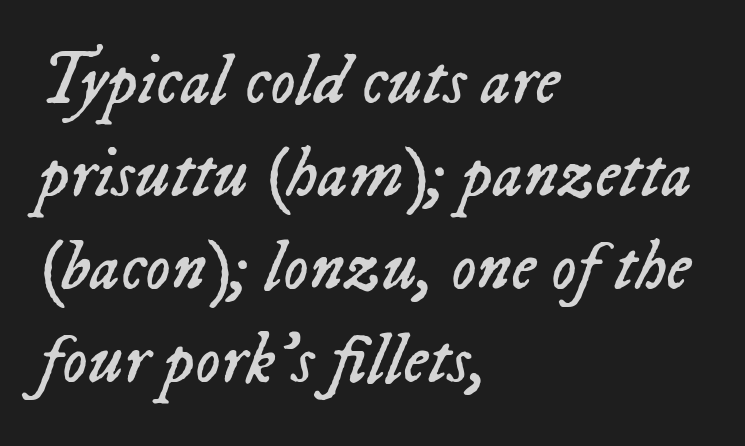
Q: Is the text bold? A: No.
Q: Is the text italic (slanted)? A: Yes, it leans right by about 23 degrees.
Q: Is the text underlined? A: No.
Q: How is the paragraph aligned? A: Left-aligned.
Q: Is the spacing between letters normal or unusually wide? A: Normal.
Q: Is the spacing between lines tight, normal or loose? A: Normal.
Q: Width (condensed, normal, or wide)? A: Normal.
Q: Stroke contrast? A: Low.
Q: x-height? A: Medium.
Q: Monospaced? A: No.
